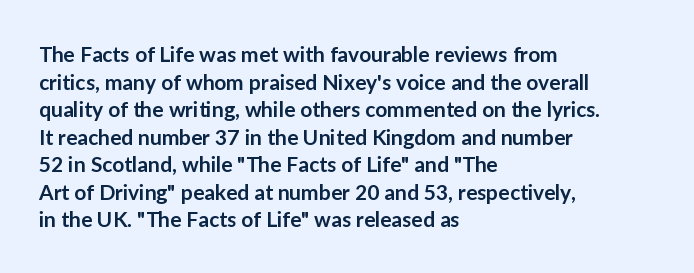
Q: Is the text bold? A: Semi-bold.
Q: Is the text italic (slanted)? A: No, it is upright.
Q: Is the text underlined? A: No.
Q: How is the paragraph aligned? A: Left-aligned.
Q: Is the spacing between letters normal or unusually wide? A: Normal.
Q: Is the spacing between lines tight, normal or loose? A: Normal.
